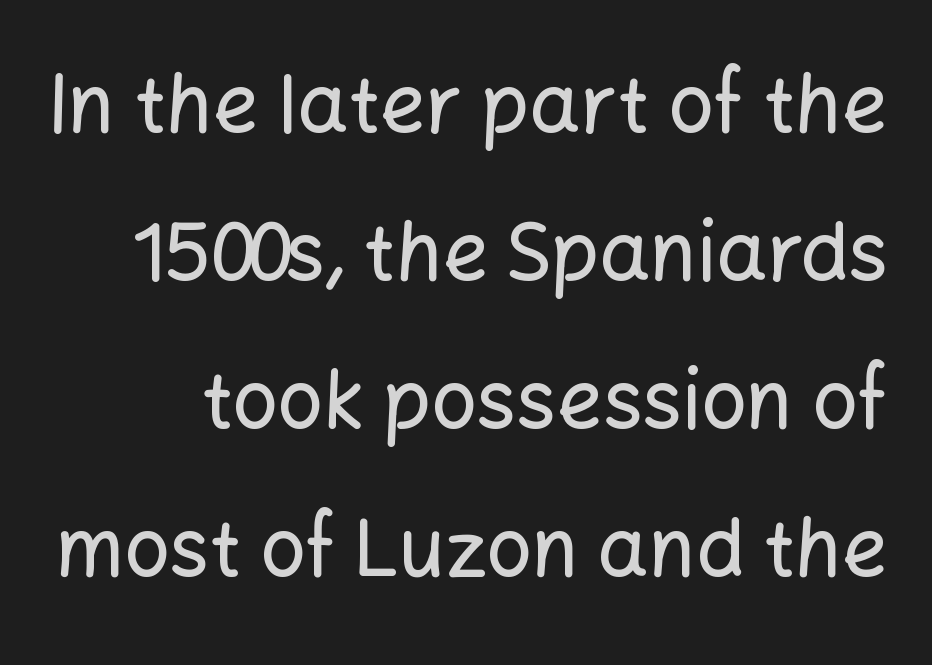
The image shows 80 px sans-serif type, upright; set line spacing 1.85x, normal letter spacing, not underlined; low stroke contrast and a medium x-height.
